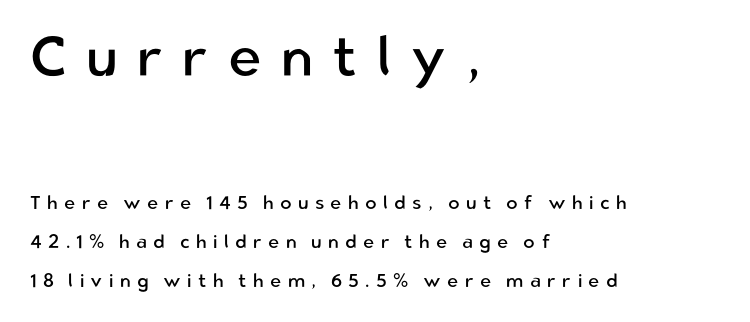
The image shows 57 px regular-weight sans-serif type, upright; set left-aligned, loose line spacing (2.06x), unusually wide letter spacing (+0.33 em), not underlined; the first (top) block is 3.0x larger; low stroke contrast and a medium x-height.
